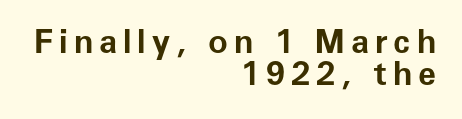
The image shows 33 px bold sans-serif type, upright; set right-aligned, tight line spacing (0.97x), not underlined; low stroke contrast and a medium x-height.
